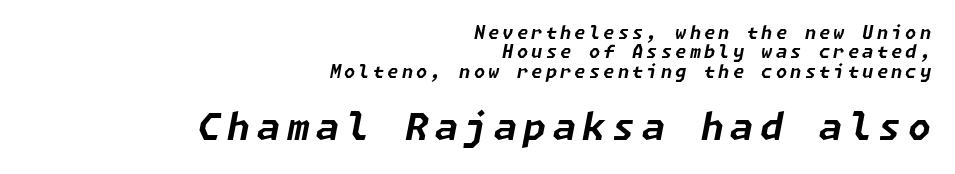
Q: Is the text bold? A: Yes.
Q: Is the text italic (slanted)? A: Yes, it leans right by about 11 degrees.
Q: Is the text underlined? A: No.
Q: How is the paragraph aligned? A: Right-aligned.
Q: Is the spacing between lines tight, normal or loose? A: Tight.
Q: Which block of text is set in a larger size, the first (top) or the second (bottom)? A: The second (bottom) one.
Q: Width (condensed, normal, or wide)? A: Normal.
Q: Stroke contrast? A: Low.
Q: x-height? A: Medium.
